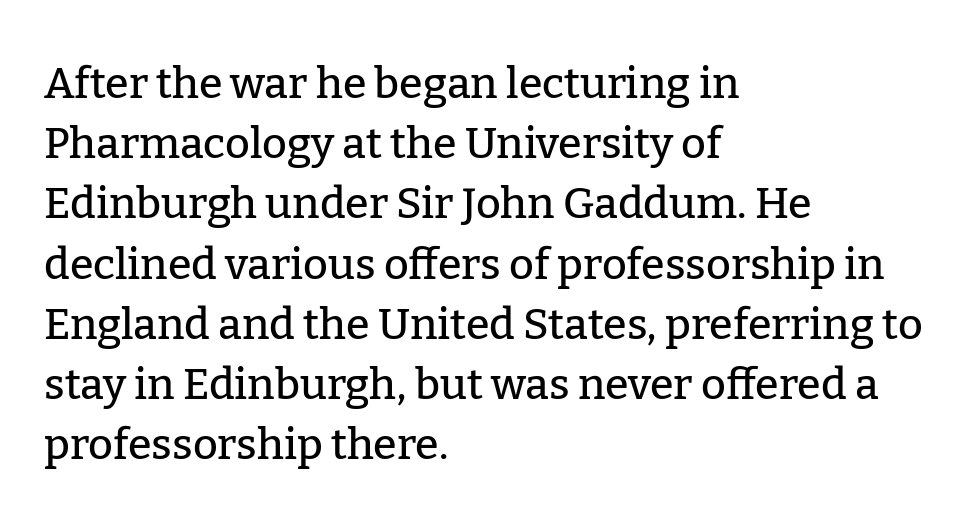
{"serif": "yes", "italic": "no", "width": "normal", "stroke_contrast": "low", "x_height": "medium", "monospaced": "no", "underline": "no", "align": "left", "line_spacing": "normal", "line_spacing_ratio": 1.4, "letter_spacing": "normal", "letter_spacing_em": 0.0, "glyph_px": 43}
